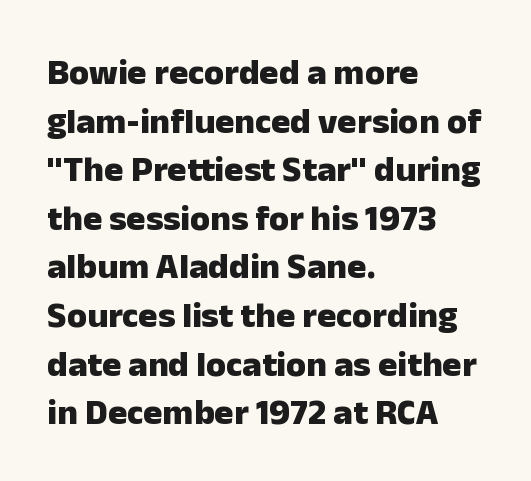
Think of a printed novel: that variable character pitch is what you see here. The lines in this sample share a left origin and differ only in where they stop. Does the weight exceed regular? Yes, all the way to bold. The font's upright variant was chosen for this text. Each row of text sits above clean, open space.
